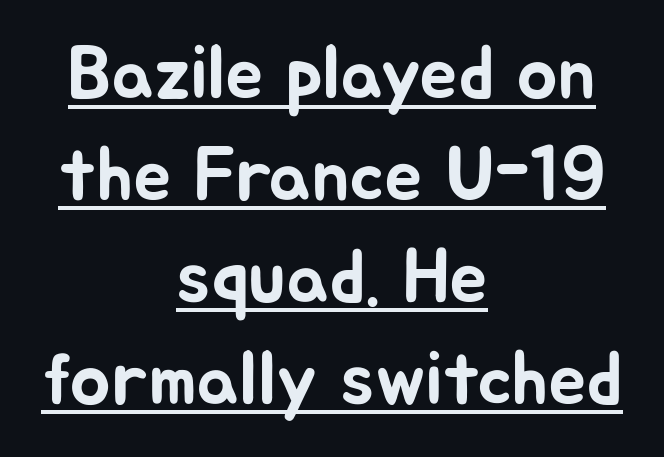
Q: Is the text italic (slanted)? A: No, it is upright.
Q: Is the typeface a serif or a sans-serif typeface? A: Sans-serif.
Q: Is the text underlined? A: Yes.
Q: How is the paragraph aligned? A: Centered.
Q: Is the spacing between letters normal or unusually wide? A: Normal.
Q: Is the spacing between lines tight, normal or loose? A: Normal.
Q: Width (condensed, normal, or wide)? A: Normal.
Q: Stroke contrast? A: Low.
Q: x-height? A: Medium.
Q: Monospaced? A: No.
